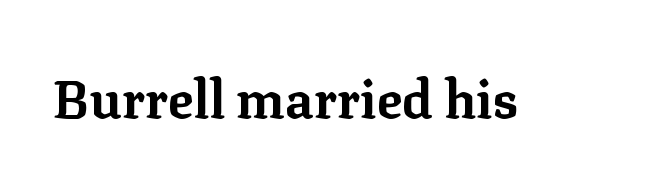
{"serif": "yes", "italic": "no", "bold": "yes", "weight": "bold", "width": "normal", "stroke_contrast": "low", "x_height": "medium", "monospaced": "no", "underline": "no", "letter_spacing": "normal", "letter_spacing_em": 0.0, "glyph_px": 53}
